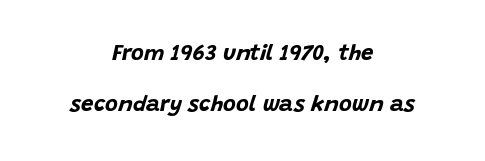
The image shows 22 px bold type, italic (leaning right); set centered, loose line spacing (2.34x), normal letter spacing, not underlined.
